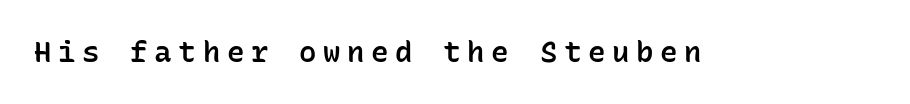
Q: Is the text bold? A: Semi-bold.
Q: Is the text italic (slanted)? A: No, it is upright.
Q: Is the typeface a serif or a sans-serif typeface? A: Sans-serif.
Q: Is the text underlined? A: No.
Q: Is the spacing between letters normal or unusually wide? A: Unusually wide.
Q: Width (condensed, normal, or wide)? A: Normal.
Q: Stroke contrast? A: Low.
Q: x-height? A: Medium.
Q: Monospaced? A: Yes.
